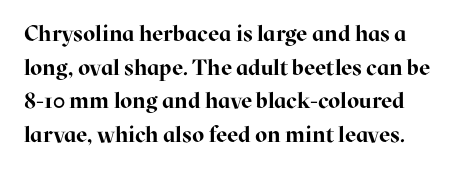
Q: Is the text bold? A: Yes.
Q: Is the text italic (slanted)? A: No, it is upright.
Q: Is the text underlined? A: No.
Q: Is the spacing between letters normal or unusually wide? A: Normal.
Q: Is the spacing between lines tight, normal or loose? A: Normal.
